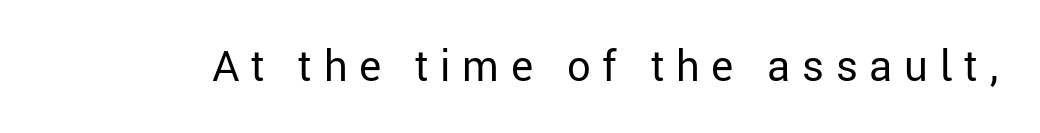
The image shows 42 px regular-weight sans-serif type, upright; set unusually wide letter spacing (+0.28 em), not underlined; low stroke contrast and a medium x-height.
